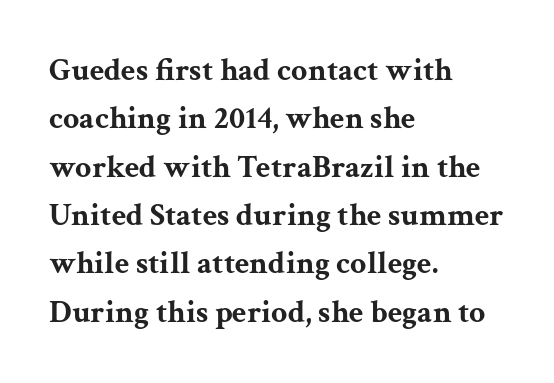
{"serif": "yes", "italic": "no", "bold": "yes", "weight": "bold", "width": "wide", "stroke_contrast": "medium", "x_height": "medium", "monospaced": "no", "underline": "no", "align": "left", "line_spacing": "normal", "line_spacing_ratio": 1.51, "letter_spacing": "normal", "letter_spacing_em": 0.0, "glyph_px": 32}
